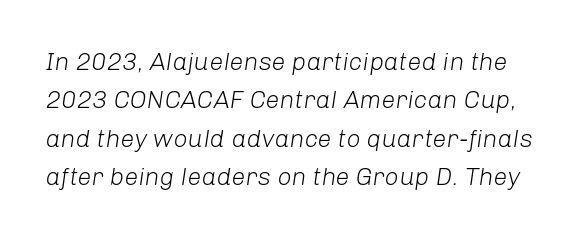
Is the type slanted? Yes — the strokes lean at a clear angle. Think standard paragraph weight, or any step lighter than that. The specimen omits any rule beneath the text block's lines. The rendering keeps characters at their native spacing. One glance says typical: line gaps are just what's usual.
